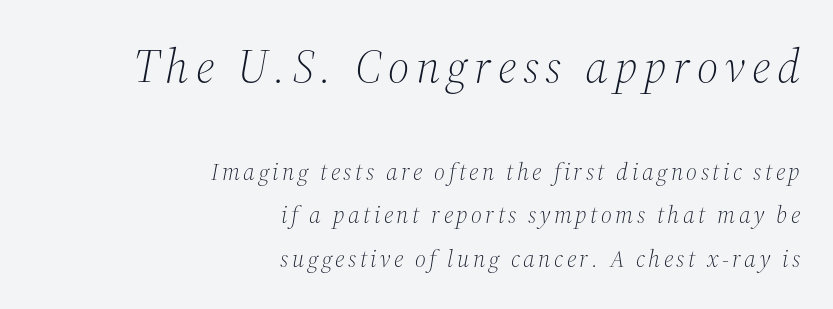
Is this a fixed-width face? No — the glyphs have proportional, varying widths. It's the slanting kind of type. The letters in the upper block stand taller than those in the block below. Heft: none added — not bold. Small tapered or slab feet sit at the stroke ends, so this counts as serif. The area under the type is left untouched.
